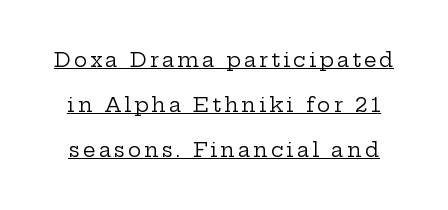
The image shows 20 px text type, upright; set loose line spacing (2.25x), underlined.
